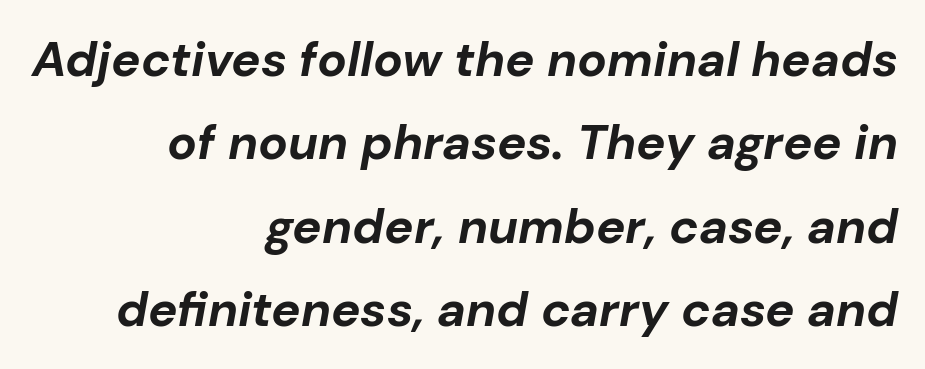
{"italic": "yes", "lean": "right", "slant_degrees": 10, "bold": "yes", "weight": "bold", "width": "normal", "stroke_contrast": "low", "x_height": "medium", "monospaced": "no", "underline": "no", "align": "right", "line_spacing": "normal", "line_spacing_ratio": 1.7, "letter_spacing": "normal", "letter_spacing_em": 0.0, "glyph_px": 49}
